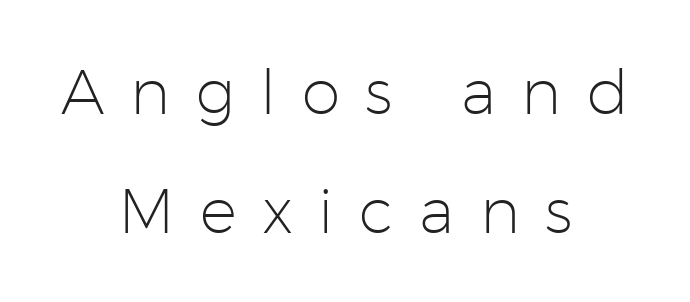
The image shows 62 px light sans-serif type, upright; set centered, loose line spacing (1.92x), unusually wide letter spacing (+0.41 em), not underlined; low stroke contrast and a medium x-height.
